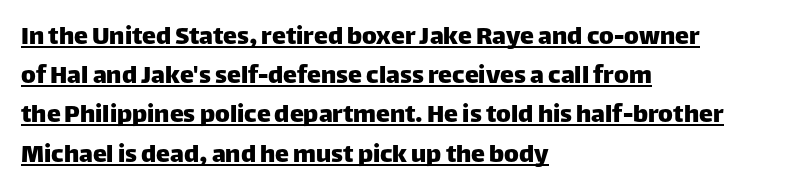
The image shows 28 px sans-serif type, upright; set left-aligned, normal line spacing (1.4x), normal letter spacing, underlined; low stroke contrast and a large x-height.
